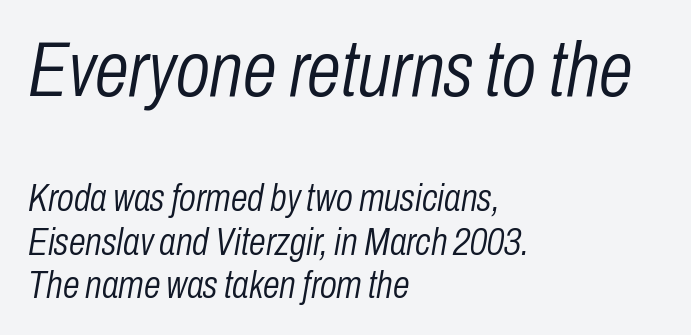
The glyphs look as if they've been sheared to an angle. Is the stroke heavy? The answer is a plain regular-or-lighter. The face used here is rendered with its standard letterfit. Quick note: interline space is minimal.
